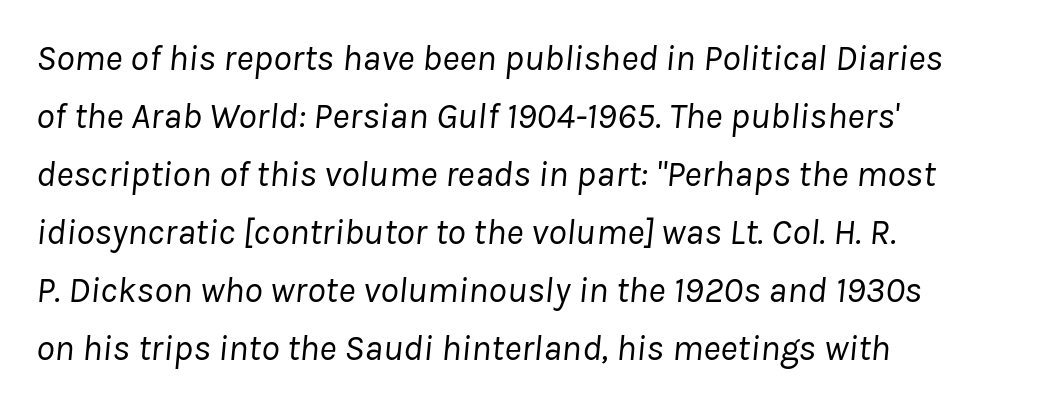
{"italic": "yes", "lean": "right", "slant_degrees": 8, "bold": "no", "weight": "regular", "width": "normal", "stroke_contrast": "low", "x_height": "medium", "monospaced": "no", "underline": "no", "align": "left", "line_spacing": "normal", "line_spacing_ratio": 1.57, "letter_spacing": "normal", "letter_spacing_em": 0.0, "glyph_px": 37}
